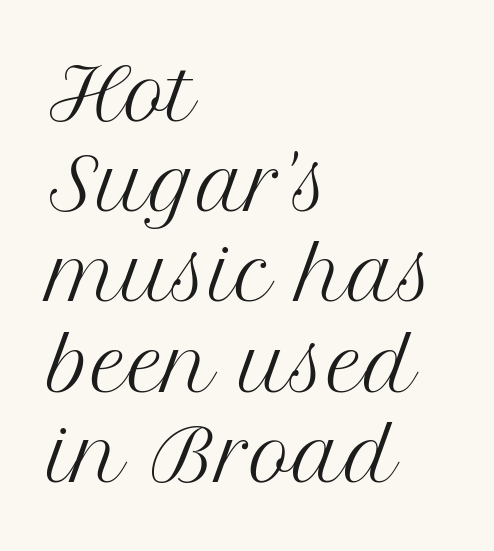
The image shows 71 px regular-weight type; set left-aligned, normal line spacing (1.27x), normal letter spacing, not underlined; medium stroke contrast and a medium x-height.
